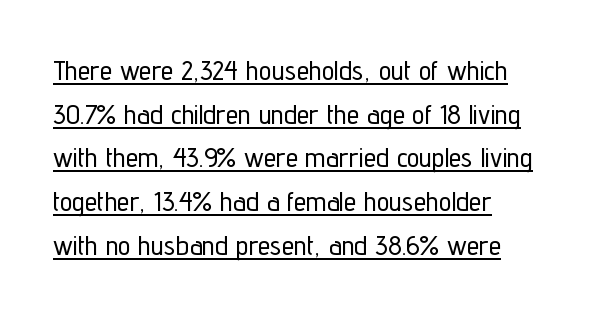
{"serif": "no", "italic": "no", "width": "condensed", "stroke_contrast": "low", "x_height": "medium", "monospaced": "no", "underline": "yes", "line_spacing": "normal", "line_spacing_ratio": 1.56, "letter_spacing": "normal", "letter_spacing_em": 0.0, "glyph_px": 28}
